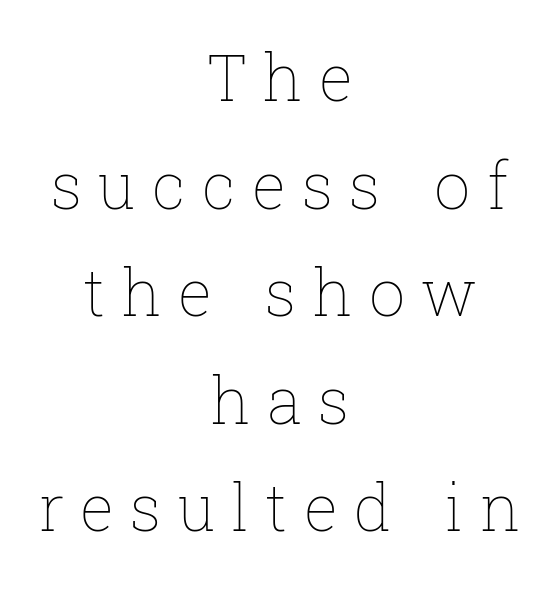
A centered setting, common on invitations and titles, is used for this passage. Descenders hang freely into open space. Horizontal bands of white between lines are of average thickness. The tracking reads as deliberately expanded to a designer's eye. Stroke thickness stays within the range of a standard reading face or lighter. These lines are rendered in a variable-pitch font.
